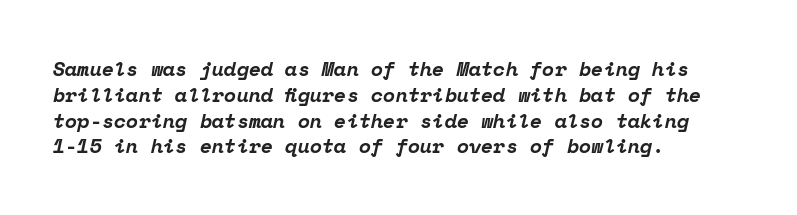
The image shows 20 px bold type, italic (leaning right); set left-aligned, normal line spacing (1.29x), normal letter spacing, not underlined.
